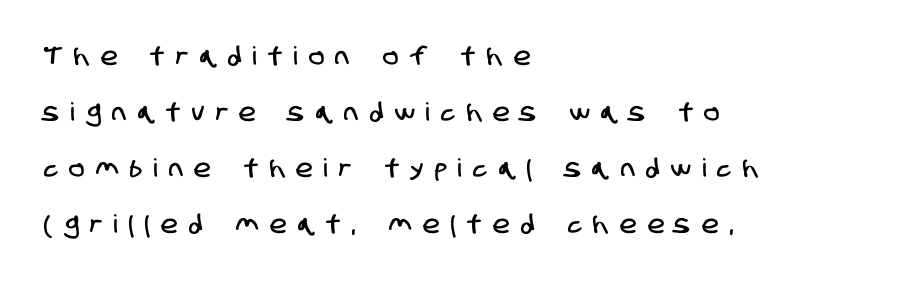
{"underline": "no", "align": "left", "line_spacing": "loose", "line_spacing_ratio": 2.24, "letter_spacing": "wide", "letter_spacing_em": 0.47, "glyph_px": 25}
